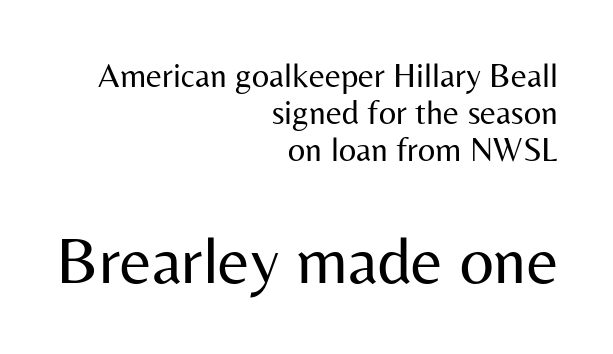
Q: Is the text bold? A: No.
Q: Is the text italic (slanted)? A: No, it is upright.
Q: Is the typeface a serif or a sans-serif typeface? A: Sans-serif.
Q: Is the text underlined? A: No.
Q: How is the paragraph aligned? A: Right-aligned.
Q: Is the spacing between letters normal or unusually wide? A: Normal.
Q: Is the spacing between lines tight, normal or loose? A: Tight.
Q: Which block of text is set in a larger size, the first (top) or the second (bottom)? A: The second (bottom) one.
Q: Width (condensed, normal, or wide)? A: Normal.
Q: Stroke contrast? A: Medium.
Q: x-height? A: Medium.
Q: Monospaced? A: No.
